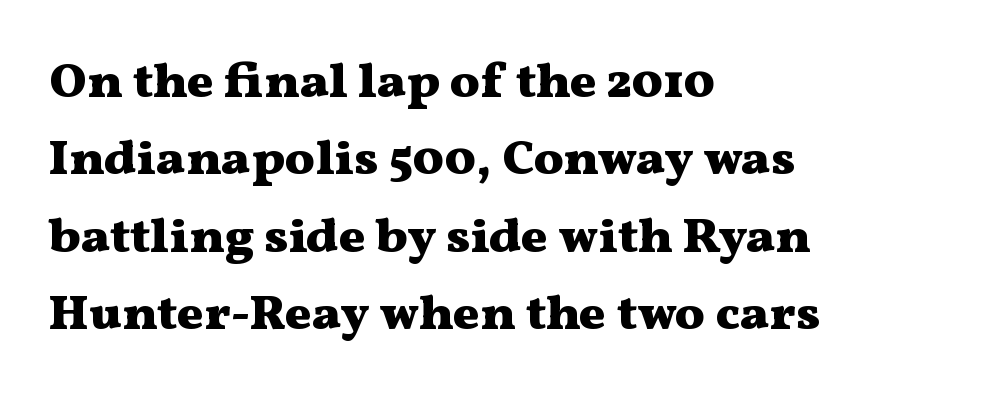
The image shows 50 px heavy, wide serif type, upright; set left-aligned, normal line spacing (1.55x), normal letter spacing, not underlined; medium stroke contrast and a medium x-height.
